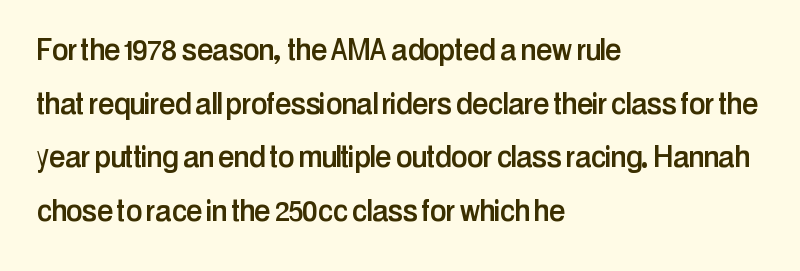
Q: Is the text italic (slanted)? A: No, it is upright.
Q: Is the typeface a serif or a sans-serif typeface? A: Sans-serif.
Q: Is the text underlined? A: No.
Q: How is the paragraph aligned? A: Left-aligned.
Q: Is the spacing between letters normal or unusually wide? A: Normal.
Q: Is the spacing between lines tight, normal or loose? A: Normal.
Q: Width (condensed, normal, or wide)? A: Condensed.
Q: Stroke contrast? A: Low.
Q: x-height? A: Medium.
Q: Monospaced? A: No.
